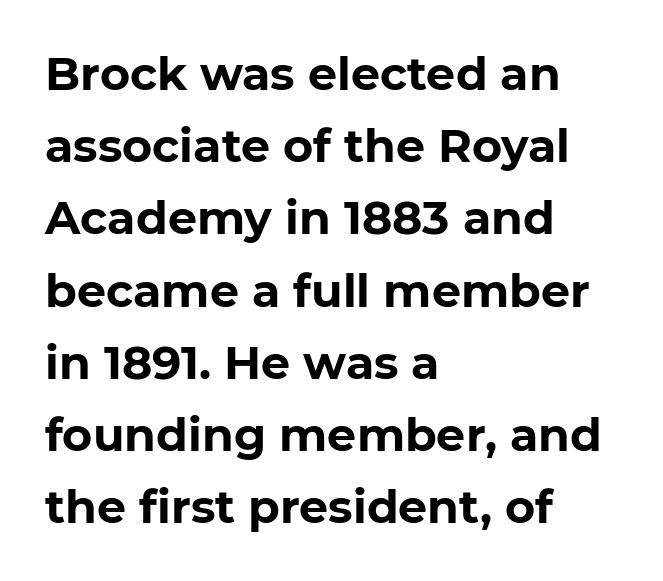
Do the letters lean? They stand straight. The text was rendered using a sans face with plain stroke endings. Has an underline been added? It has not. The letters are bold, with thick, heavy strokes.
